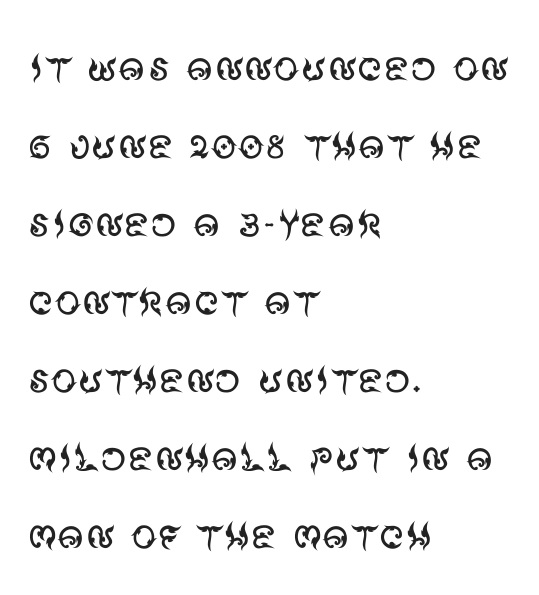
Q: Is the text bold? A: No.
Q: Is the text italic (slanted)? A: No, it is upright.
Q: Is the typeface a serif or a sans-serif typeface? A: Sans-serif.
Q: Is the text underlined? A: No.
Q: How is the paragraph aligned? A: Left-aligned.
Q: Is the spacing between letters normal or unusually wide? A: Normal.
Q: Is the spacing between lines tight, normal or loose? A: Normal.
Q: Width (condensed, normal, or wide)? A: Normal.
Q: Stroke contrast? A: Medium.
Q: x-height? A: Large.
Q: Monospaced? A: No.
